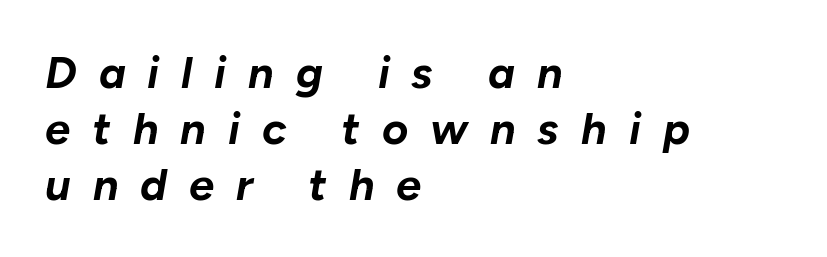
{"italic": "yes", "lean": "right", "slant_degrees": 10, "bold": "yes", "weight": "bold", "width": "normal", "stroke_contrast": "low", "x_height": "medium", "monospaced": "no", "underline": "no", "align": "left", "line_spacing_ratio": 1.24, "letter_spacing": "wide", "letter_spacing_em": 0.49, "glyph_px": 45}
